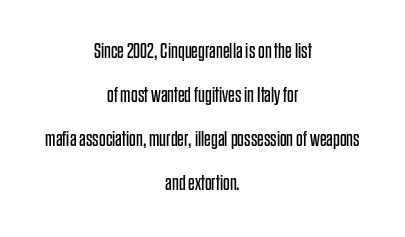
Q: Is the text bold? A: No.
Q: Is the text italic (slanted)? A: No, it is upright.
Q: Is the text underlined? A: No.
Q: How is the paragraph aligned? A: Centered.
Q: Is the spacing between letters normal or unusually wide? A: Normal.
Q: Is the spacing between lines tight, normal or loose? A: Loose.
